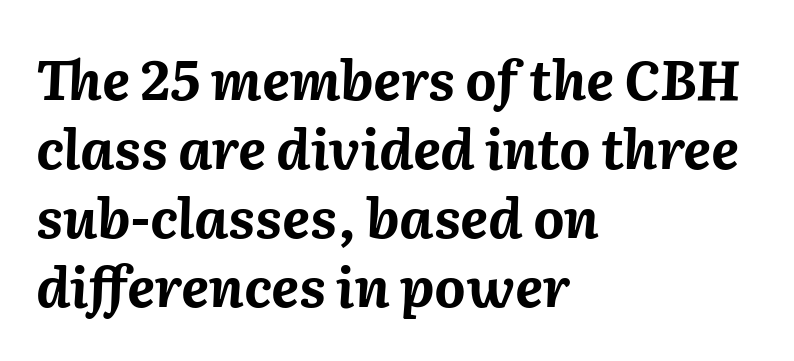
Q: Is the text bold? A: Yes.
Q: Is the text italic (slanted)? A: Yes, it leans right by about 2 degrees.
Q: Is the text underlined? A: No.
Q: How is the paragraph aligned? A: Left-aligned.
Q: Is the spacing between letters normal or unusually wide? A: Normal.
Q: Is the spacing between lines tight, normal or loose? A: Normal.
Q: Width (condensed, normal, or wide)? A: Normal.
Q: Stroke contrast? A: Medium.
Q: x-height? A: Medium.
Q: Monospaced? A: No.
